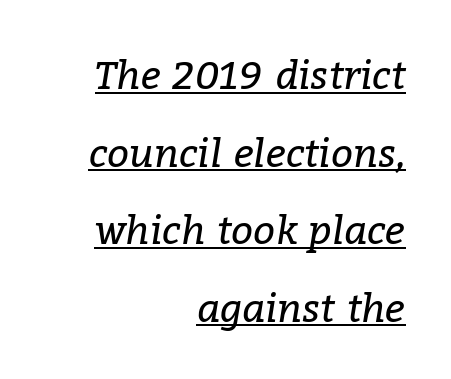
{"serif": "yes", "italic": "yes", "lean": "right", "slant_degrees": 9, "bold": "no", "weight": "regular", "width": "normal", "stroke_contrast": "low", "x_height": "medium", "monospaced": "no", "underline": "yes", "align": "right", "line_spacing": "loose", "line_spacing_ratio": 1.99, "letter_spacing": "normal", "letter_spacing_em": 0.0, "glyph_px": 39}
